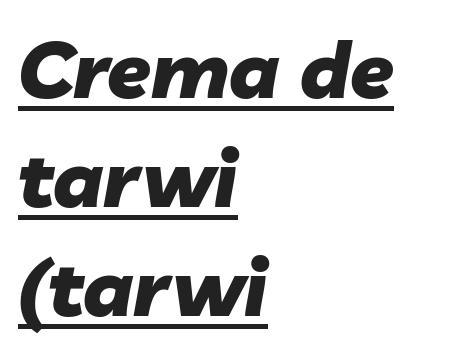
Q: Is the text bold? A: Yes.
Q: Is the text italic (slanted)? A: Yes, it leans right by about 10 degrees.
Q: Is the text underlined? A: Yes.
Q: How is the paragraph aligned? A: Left-aligned.
Q: Is the spacing between letters normal or unusually wide? A: Normal.
Q: Is the spacing between lines tight, normal or loose? A: Normal.
Q: Width (condensed, normal, or wide)? A: Normal.
Q: Stroke contrast? A: Low.
Q: x-height? A: Medium.
Q: Monospaced? A: No.
